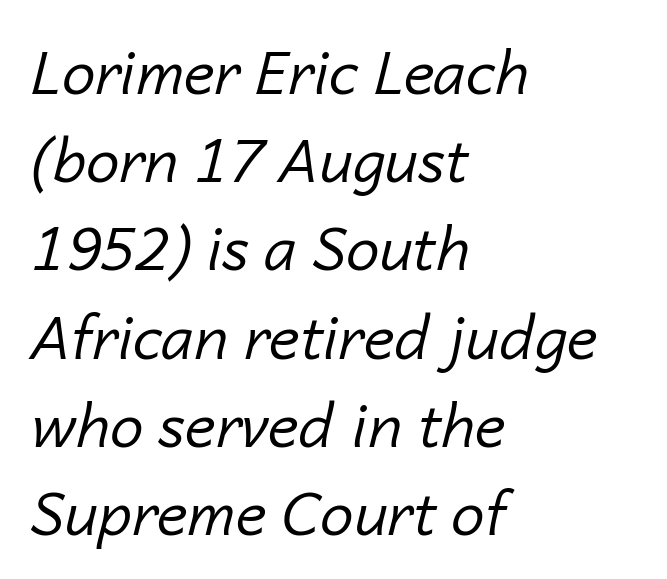
The image shows 60 px regular-weight type, italic (leaning right); set left-aligned, normal line spacing (1.47x), normal letter spacing, not underlined; low stroke contrast and a medium x-height.
